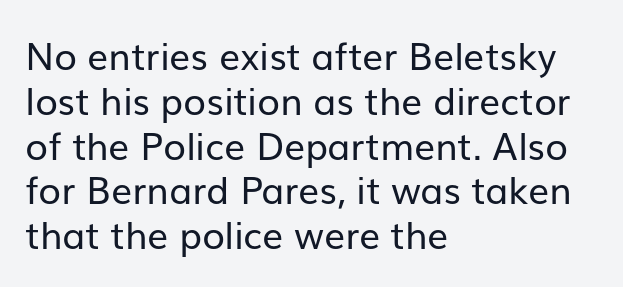
How are the letters spaced? Ordinarily, with no added tracking. A classic flush-left, rag-right setting is used for this passage. A typesetter would label this face a sans. The type sits square on the baseline with zero lean.
